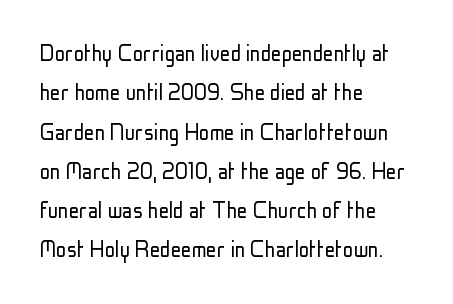
The image shows 26 px text type, upright; set left-aligned, normal line spacing (1.51x), normal letter spacing, not underlined.
